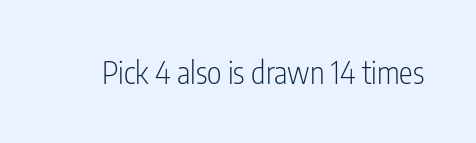
Here the designer chose a conventional face with non-uniform glyph widths. Serif or sans? Sans — the stroke terminals are bare. The lettering holds an erect, upright posture throughout. A quiet, ordinary-to-light weight characterises the typeface. The gaps between neighbouring characters are ordinary and unremarkable.
